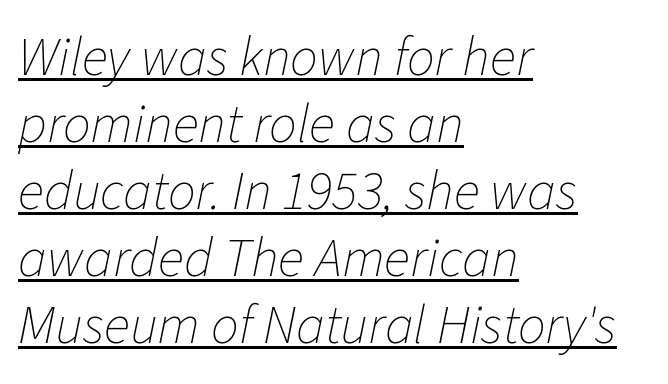
The image shows 55 px thin type, italic (leaning right); set left-aligned, line spacing 1.22x, normal letter spacing, underlined; low stroke contrast and a medium x-height.
